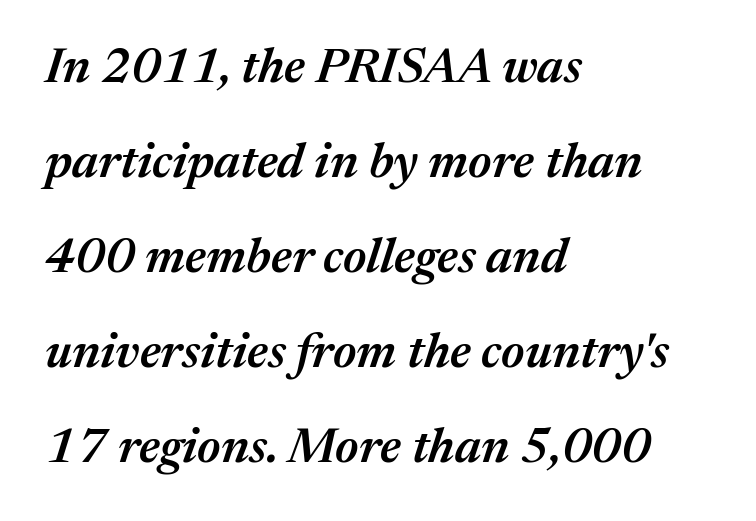
{"italic": "yes", "lean": "right", "slant_degrees": 17, "bold": "semi", "weight": "semibold", "width": "normal", "stroke_contrast": "medium", "x_height": "medium", "monospaced": "no", "underline": "no", "align": "left", "line_spacing": "loose", "line_spacing_ratio": 1.94, "letter_spacing": "normal", "letter_spacing_em": 0.0, "glyph_px": 49}
